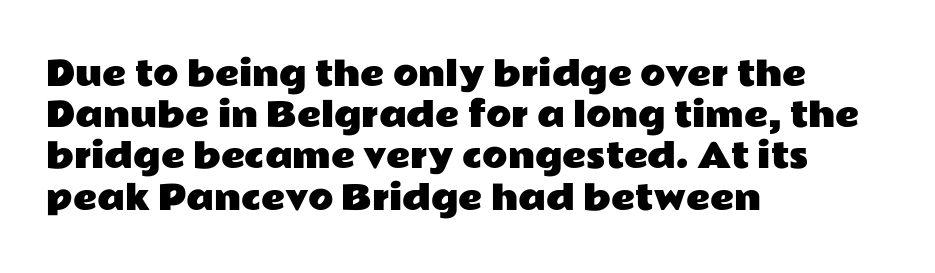
Q: Is the text italic (slanted)? A: No, it is upright.
Q: Is the typeface a serif or a sans-serif typeface? A: Sans-serif.
Q: Is the text underlined? A: No.
Q: How is the paragraph aligned? A: Left-aligned.
Q: Is the spacing between letters normal or unusually wide? A: Normal.
Q: Is the spacing between lines tight, normal or loose? A: Normal.
Q: Width (condensed, normal, or wide)? A: Wide.
Q: Stroke contrast? A: Low.
Q: x-height? A: Medium.
Q: Monospaced? A: No.
